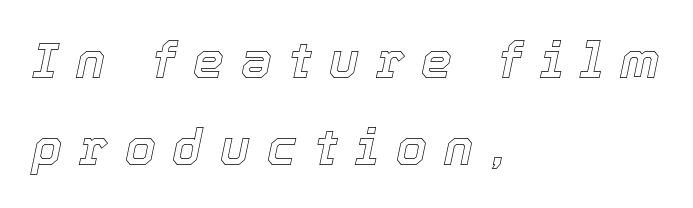
The image shows 49 px text type, italic (leaning right); set left-aligned, line spacing 1.77x, unusually wide letter spacing (+0.35 em), not underlined; a medium x-height.
